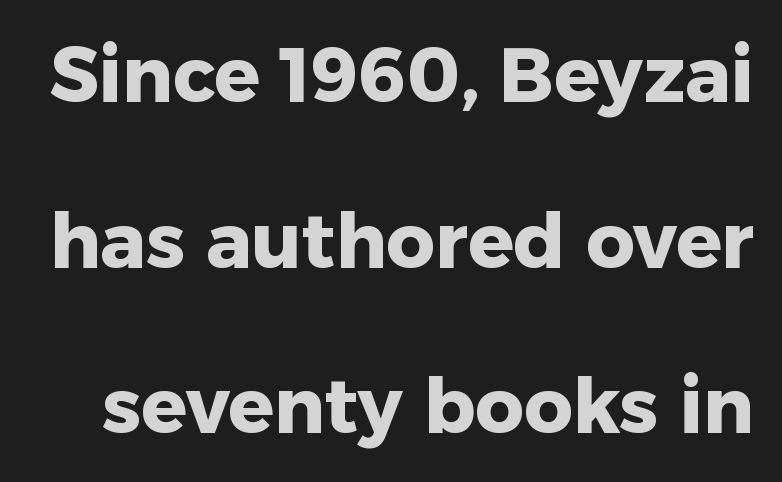
The rendering uses a bold face; every stroke is thick and dark. The horizontal fit of the characters is conventional and even. These lines are rendered in a variable-pitch font. Nope, no serifs anywhere on these letters. The rendering uses a large line-height, opening up the rows. You can tell it's not italic because the verticals are truly vertical.
